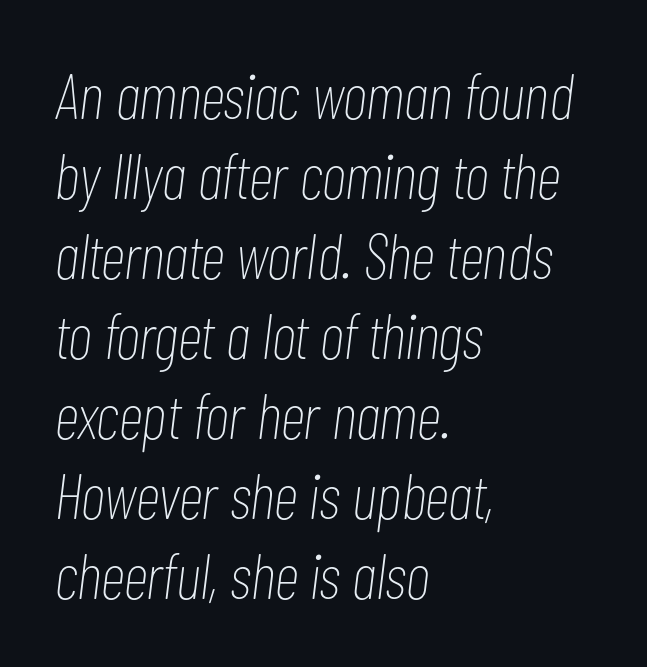
Q: Is the text bold? A: No.
Q: Is the text italic (slanted)? A: Yes, it leans right by about 7 degrees.
Q: Is the text underlined? A: No.
Q: How is the paragraph aligned? A: Left-aligned.
Q: Is the spacing between letters normal or unusually wide? A: Normal.
Q: Is the spacing between lines tight, normal or loose? A: Normal.
Q: Width (condensed, normal, or wide)? A: Condensed.
Q: Stroke contrast? A: Low.
Q: x-height? A: Medium.
Q: Monospaced? A: No.
